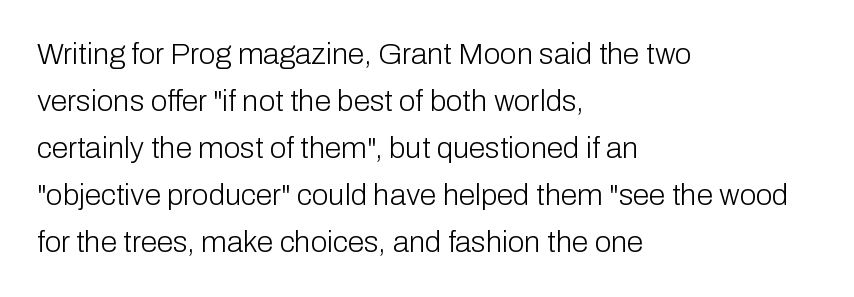
Q: Is the text bold? A: No.
Q: Is the text italic (slanted)? A: No, it is upright.
Q: Is the typeface a serif or a sans-serif typeface? A: Sans-serif.
Q: Is the text underlined? A: No.
Q: How is the paragraph aligned? A: Left-aligned.
Q: Is the spacing between letters normal or unusually wide? A: Normal.
Q: Is the spacing between lines tight, normal or loose? A: Normal.
Q: Width (condensed, normal, or wide)? A: Normal.
Q: Stroke contrast? A: Low.
Q: x-height? A: Medium.
Q: Monospaced? A: No.
